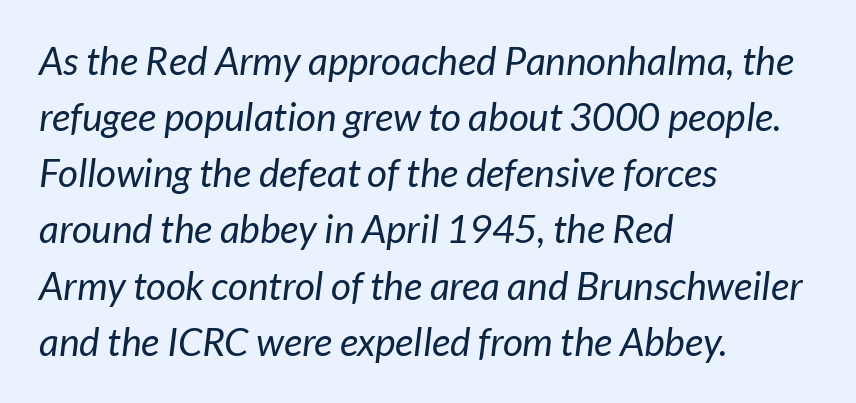
Q: Is the text bold? A: No.
Q: Is the typeface a serif or a sans-serif typeface? A: Sans-serif.
Q: Is the text underlined? A: No.
Q: How is the paragraph aligned? A: Left-aligned.
Q: Is the spacing between letters normal or unusually wide? A: Normal.
Q: Is the spacing between lines tight, normal or loose? A: Normal.
Q: Width (condensed, normal, or wide)? A: Normal.
Q: Stroke contrast? A: Low.
Q: x-height? A: Medium.
Q: Monospaced? A: No.
